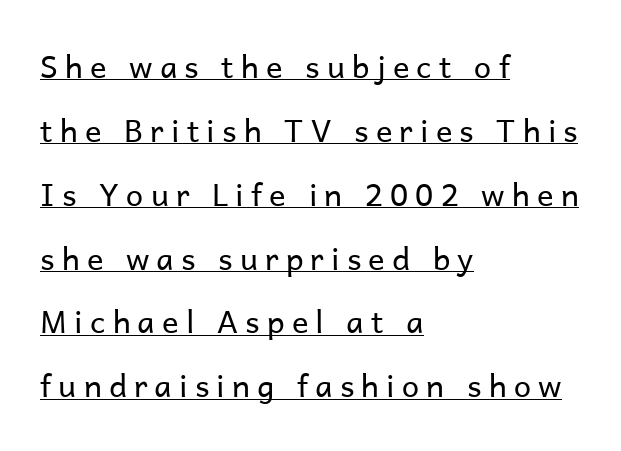
The image shows 31 px regular-weight sans-serif type, upright; set left-aligned, loose line spacing (2.06x), unusually wide letter spacing (+0.23 em), underlined; low stroke contrast and a medium x-height.
